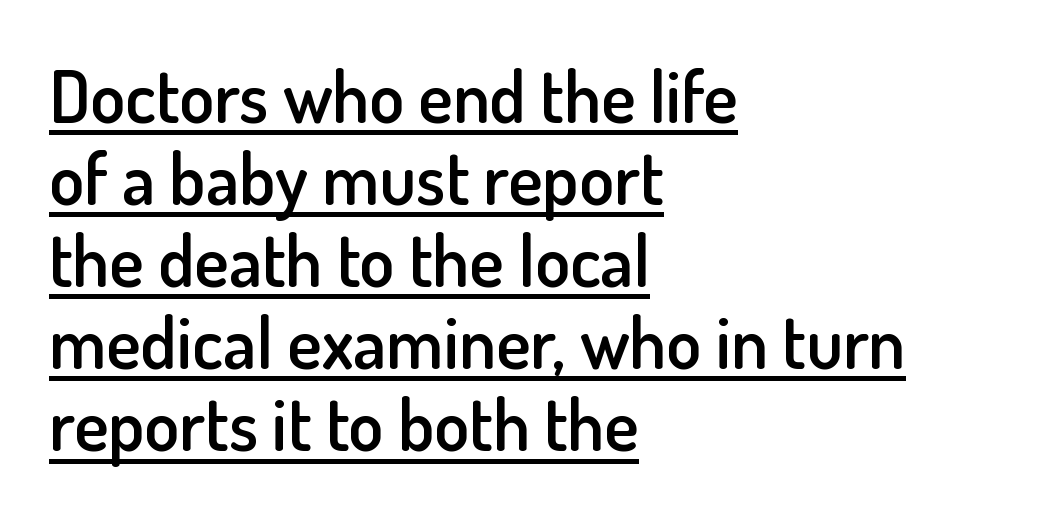
If you drew a ruler down the left edge, every line would touch it. Ordinary non-slanted type is in use. These lines are rendered in a variable-pitch font. Semibold letterforms, between regular and bold.
